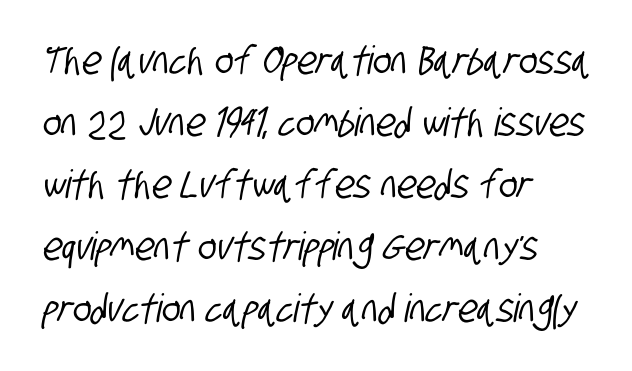
{"serif": "no", "width": "condensed", "stroke_contrast": "low", "x_height": "large", "monospaced": "no", "underline": "no", "align": "left", "line_spacing": "normal", "line_spacing_ratio": 1.59, "letter_spacing": "normal", "letter_spacing_em": 0.0, "glyph_px": 39}
